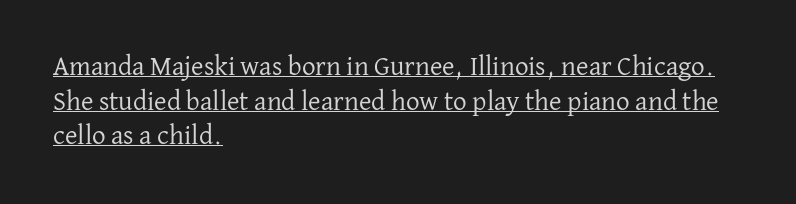
{"italic": "no", "bold": "no", "underline": "yes", "align": "left", "line_spacing": "normal", "line_spacing_ratio": 1.28, "letter_spacing": "normal", "letter_spacing_em": 0.0, "glyph_px": 27}
